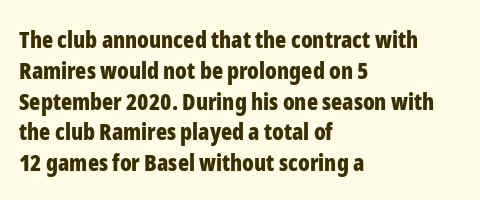
{"italic": "no", "bold": "yes", "underline": "no", "align": "left", "line_spacing": "normal", "line_spacing_ratio": 1.34, "letter_spacing": "normal", "letter_spacing_em": 0.0, "glyph_px": 23}
